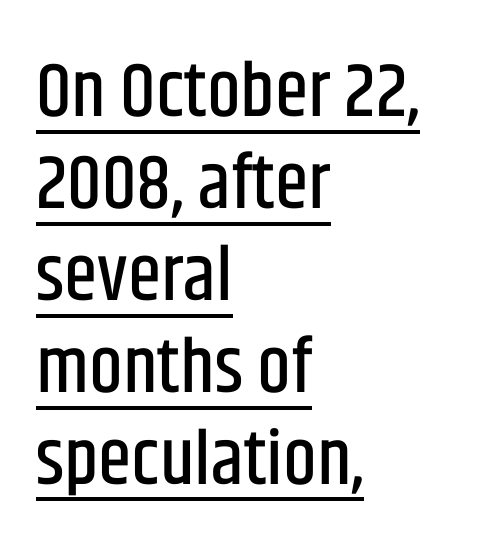
The image shows 76 px condensed sans-serif type, upright; set left-aligned, line spacing 1.21x, normal letter spacing, underlined; low stroke contrast and a large x-height.
